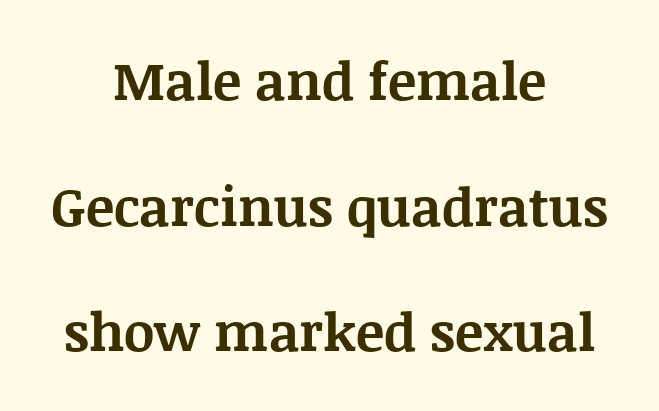
Each letter's strokes conclude with small projecting serifs. Whoever set this chose breathing room over compactness in the vertical rhythm. Caption: multi-line text, centered on the measure. The face used here has the dense, thick strokes of a bold. Letter spacing: default.
